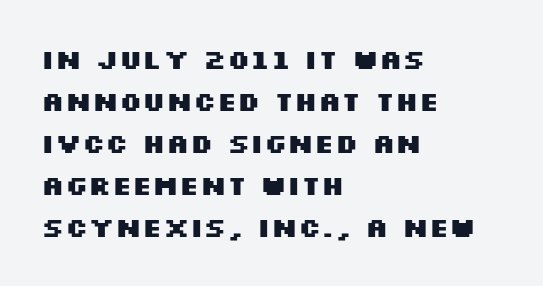
The image shows 27 px bold type, upright; set left-aligned, normal line spacing (1.56x), normal letter spacing, not underlined.
